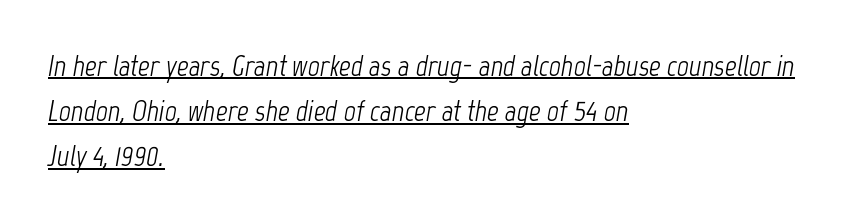
{"italic": "yes", "lean": "right", "slant_degrees": 12, "bold": "no", "weight": "light", "width": "condensed", "stroke_contrast": "low", "x_height": "medium", "monospaced": "no", "underline": "yes", "align": "left", "line_spacing": "normal", "line_spacing_ratio": 1.56, "letter_spacing": "normal", "letter_spacing_em": 0.0, "glyph_px": 29}
